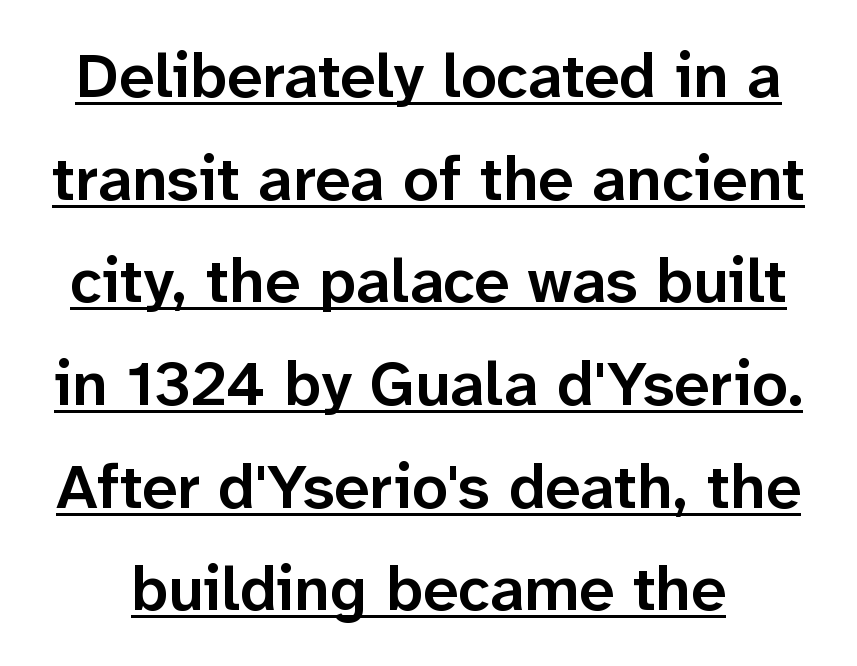
{"serif": "no", "italic": "no", "bold": "semi", "weight": "semibold", "width": "normal", "stroke_contrast": "low", "x_height": "medium", "monospaced": "no", "underline": "yes", "line_spacing": "normal", "line_spacing_ratio": 1.63, "letter_spacing": "normal", "letter_spacing_em": 0.0, "glyph_px": 63}
